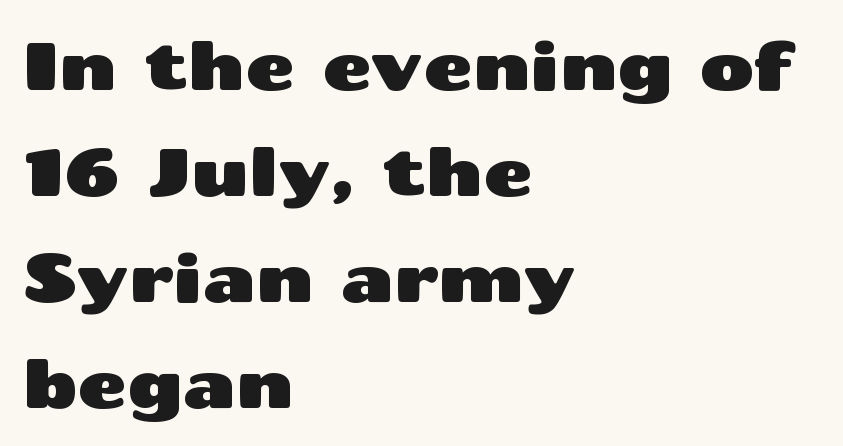
The ragged edge is on the right, which tells us the setting is flush left. The type family on display is of the sans-serif kind. In terms of letterspacing, this is plain default setting. The face used here is proportionally spaced, like ordinary book or web type. Rows of type keep a routine distance in the vertical direction.
